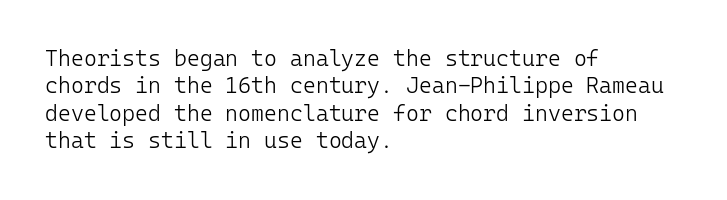
The image shows 22 px text type, upright; set left-aligned, normal line spacing (1.25x), normal letter spacing, not underlined.
